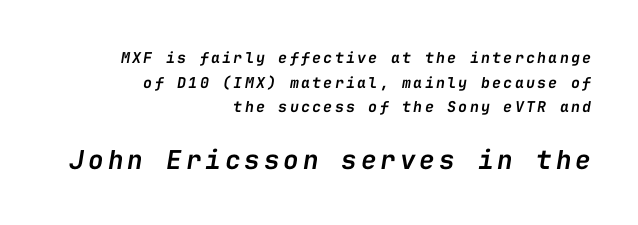
Two sizes are in play, and the larger belongs to the second block. Typographic density is moderately raised because the face is semibold. Students, observe: this is what conventionally led text looks like. Horizontally, the lines are justified to the trailing edge only. Underline: absent.
